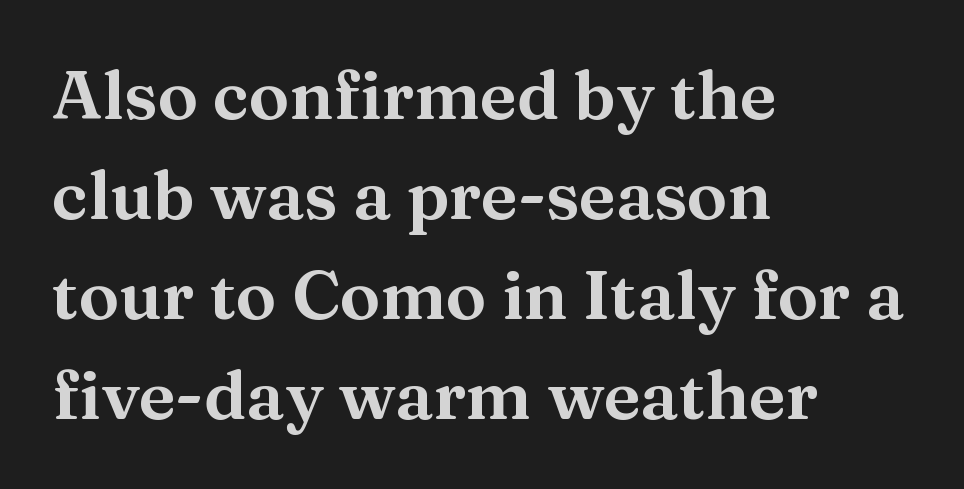
Q: Is the text italic (slanted)? A: No, it is upright.
Q: Is the typeface a serif or a sans-serif typeface? A: Serif.
Q: Is the text underlined? A: No.
Q: How is the paragraph aligned? A: Left-aligned.
Q: Is the spacing between letters normal or unusually wide? A: Normal.
Q: Is the spacing between lines tight, normal or loose? A: Normal.
Q: Width (condensed, normal, or wide)? A: Wide.
Q: Stroke contrast? A: Medium.
Q: x-height? A: Medium.
Q: Monospaced? A: No.
